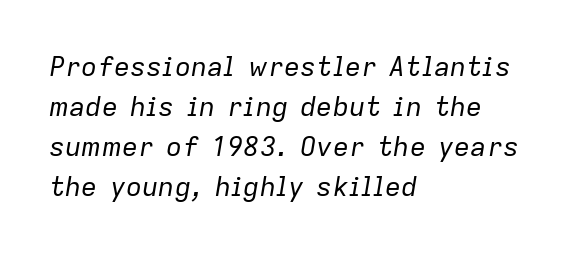
The passage shown has conventional tracking throughout. The ragged edge is on the right, which tells us the setting is flush left. A typesetter would mark this as italic. The lines sit at an ordinary, default distance from one another.
